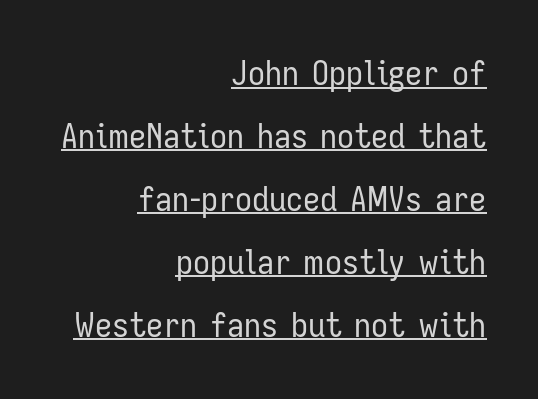
The image shows 34 px regular-weight, condensed sans-serif type, upright; set right-aligned, line spacing 1.85x, normal letter spacing, underlined; low stroke contrast and a medium x-height.
